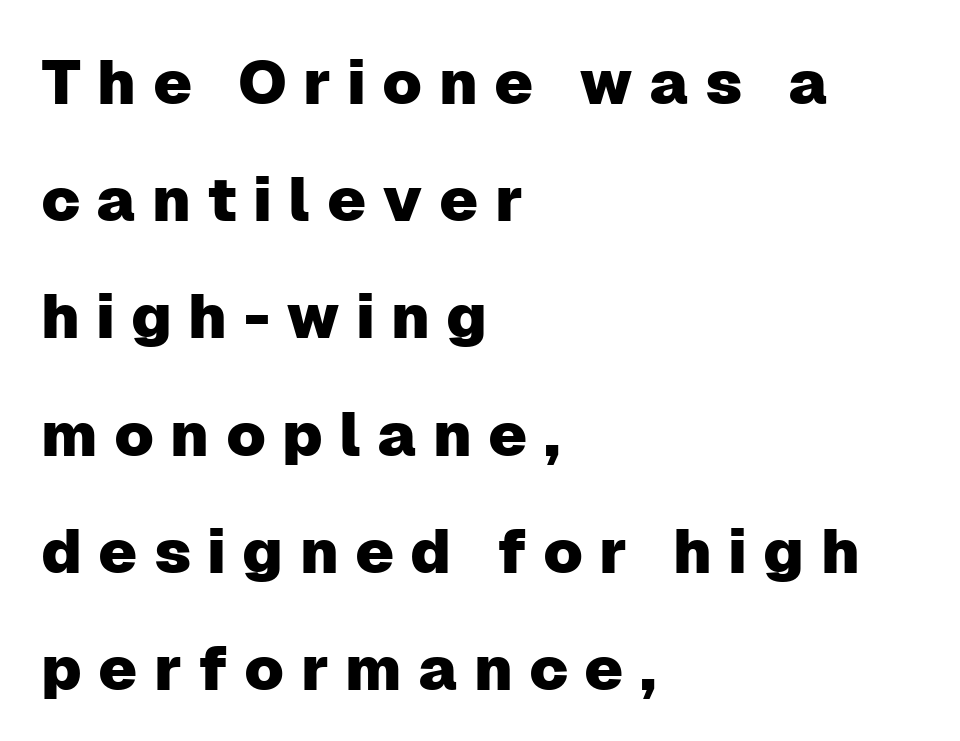
Q: Is the text italic (slanted)? A: No, it is upright.
Q: Is the typeface a serif or a sans-serif typeface? A: Sans-serif.
Q: Is the text underlined? A: No.
Q: How is the paragraph aligned? A: Left-aligned.
Q: Is the spacing between letters normal or unusually wide? A: Unusually wide.
Q: Width (condensed, normal, or wide)? A: Normal.
Q: Stroke contrast? A: Low.
Q: x-height? A: Medium.
Q: Monospaced? A: No.
